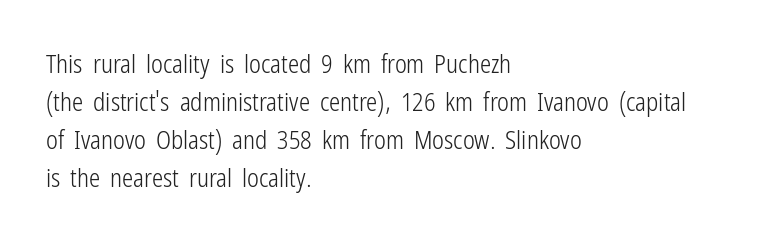
The font's upright variant was chosen for this text. The specimen omits any rule beneath the text block's lines. All the whitespace from short lines collects on the right. Tracking here is standard; glyphs follow each other at the usual distance.
